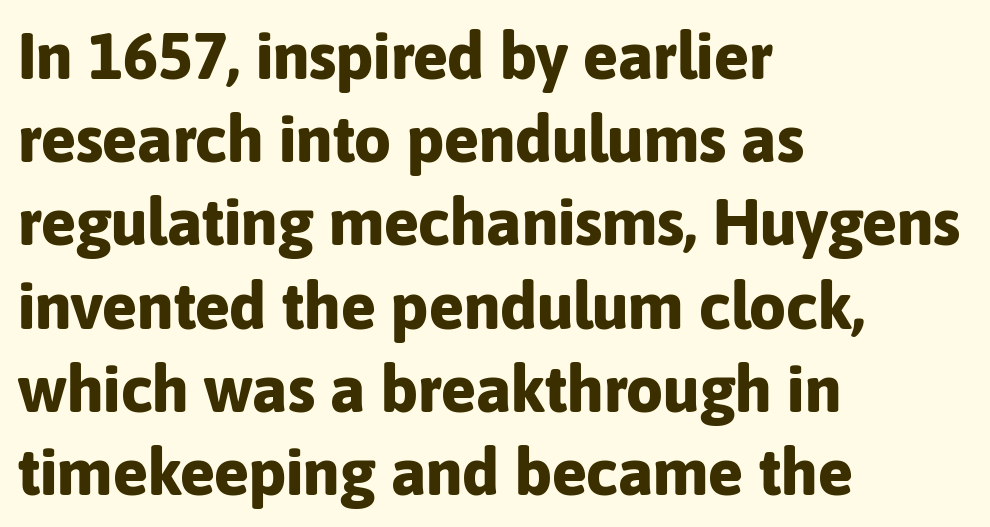
Quick note: underline off. Students, observe: this is what conventionally led text looks like. This sample uses an upright cut, with every glyph sitting square on the baseline. Is this a fixed-width face? No — the glyphs have proportional, varying widths.
